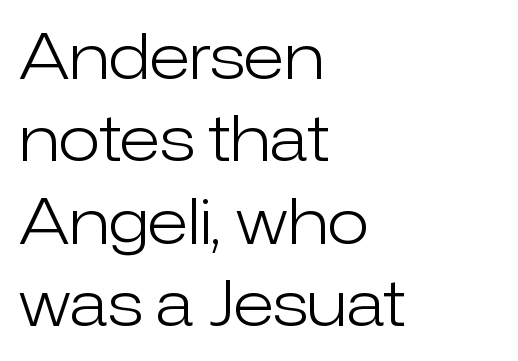
Q: Is the text bold? A: No.
Q: Is the text italic (slanted)? A: No, it is upright.
Q: Is the typeface a serif or a sans-serif typeface? A: Sans-serif.
Q: Is the text underlined? A: No.
Q: How is the paragraph aligned? A: Left-aligned.
Q: Is the spacing between letters normal or unusually wide? A: Normal.
Q: Is the spacing between lines tight, normal or loose? A: Normal.
Q: Width (condensed, normal, or wide)? A: Normal.
Q: Stroke contrast? A: Low.
Q: x-height? A: Medium.
Q: Monospaced? A: No.
